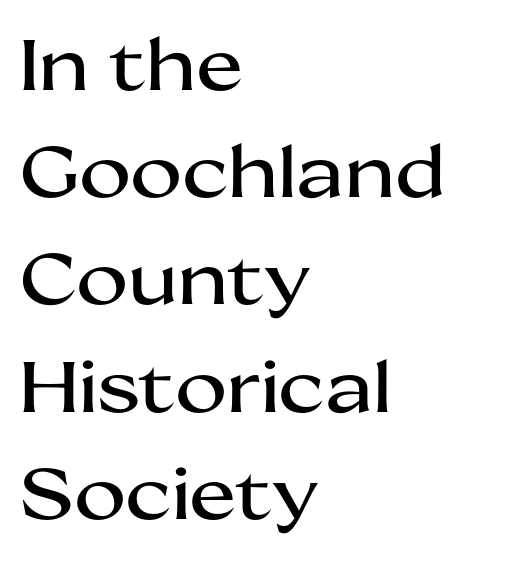
{"italic": "no", "width": "wide", "stroke_contrast": "medium", "x_height": "medium", "monospaced": "no", "underline": "no", "align": "left", "line_spacing": "normal", "line_spacing_ratio": 1.51, "letter_spacing": "normal", "letter_spacing_em": 0.0, "glyph_px": 71}
